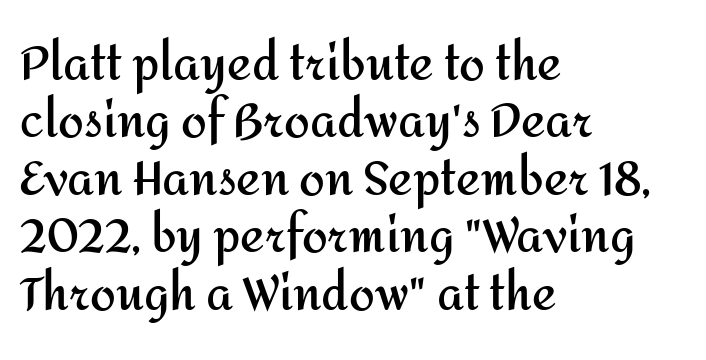
The image shows 46 px semibold sans-serif type, upright; set left-aligned, normal line spacing (1.25x), normal letter spacing, not underlined; medium stroke contrast and a medium x-height.
